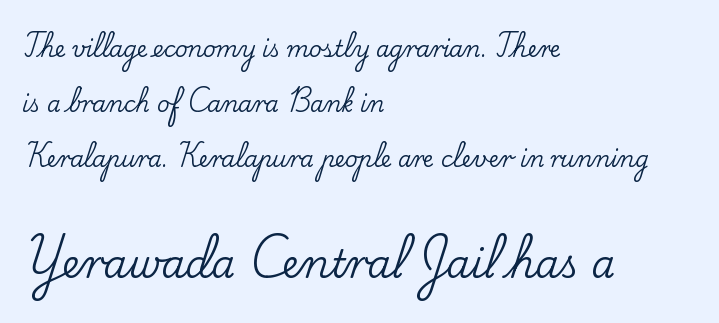
Left-aligned paragraph, ragged on the right. The following chunk of copy outweighs the initial chunk in type size. The gaps between neighbouring characters are ordinary and unremarkable. A great deal of white space separates one row of letters from the next. Type style note: has serifs.
